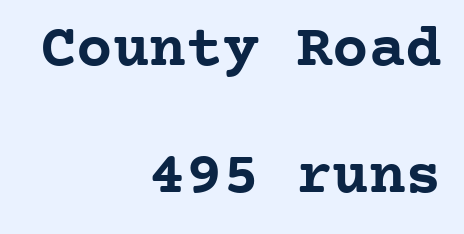
The image shows 61 px semibold serif type, upright, monospaced; set right-aligned, loose line spacing (2.08x), normal letter spacing, not underlined; low stroke contrast and a medium x-height.
